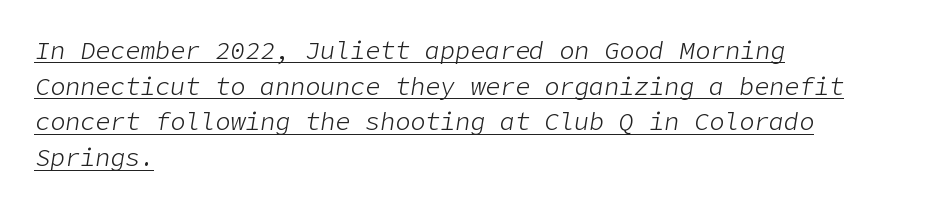
{"italic": "yes", "lean": "right", "slant_degrees": 9, "bold": "no", "underline": "yes", "align": "left", "line_spacing": "normal", "line_spacing_ratio": 1.43, "letter_spacing": "normal", "letter_spacing_em": 0.0, "glyph_px": 25}
